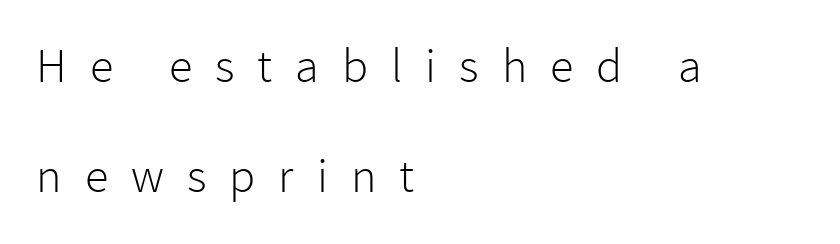
Varying glyph widths throughout — classic text-font behaviour. Plain, unruled lines of type. This rendering uses left alignment, leaving the right contour irregular. You can tell from the bare stems that sans-serif type was used. Designer's note — italics off, roman on.
